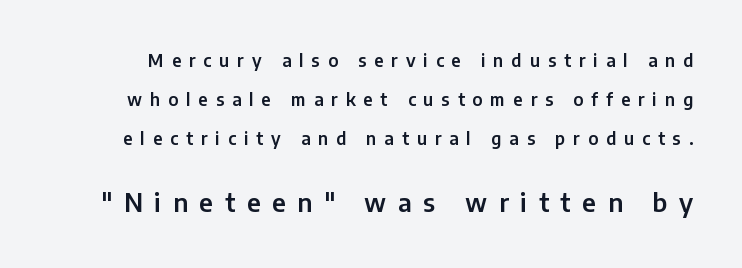
Q: Is the text italic (slanted)? A: No, it is upright.
Q: Is the text underlined? A: No.
Q: Is the spacing between letters normal or unusually wide? A: Unusually wide.
Q: Is the spacing between lines tight, normal or loose? A: Loose.
Q: Which block of text is set in a larger size, the first (top) or the second (bottom)? A: The second (bottom) one.
